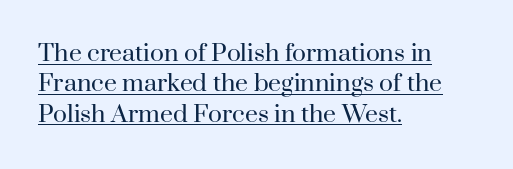
{"italic": "no", "bold": "no", "underline": "yes", "align": "left", "line_spacing": "normal", "line_spacing_ratio": 1.32, "letter_spacing": "normal", "letter_spacing_em": 0.0, "glyph_px": 23}
